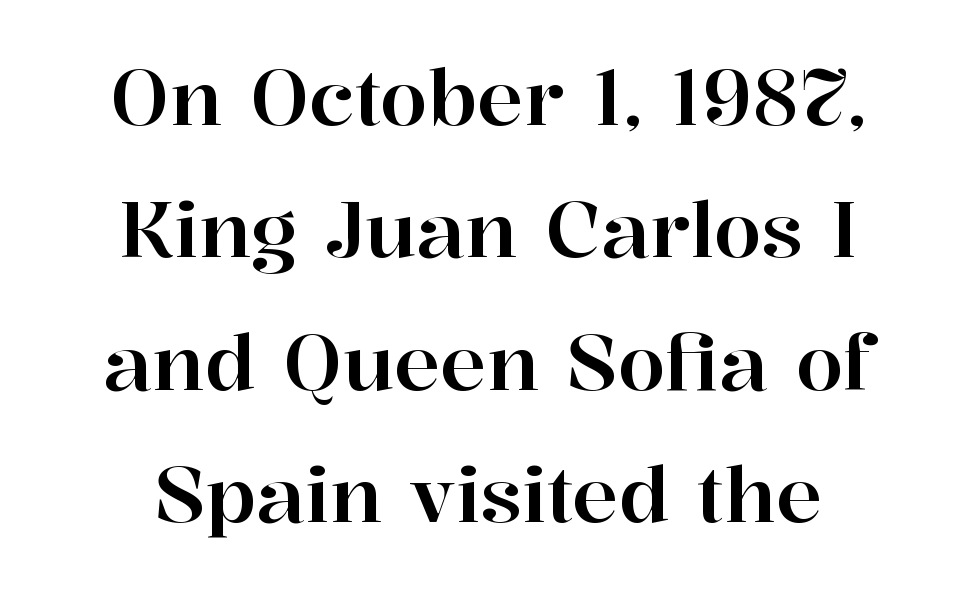
Just letters on the line, the space beneath them empty. The letters stand straight up with perfectly vertical stems. Each line is balanced around a shared central axis. The passage shown is typed in a proportional face where columns would drift. Note: serifs present on the glyphs. Nobody touched the tracking dial on this one.
